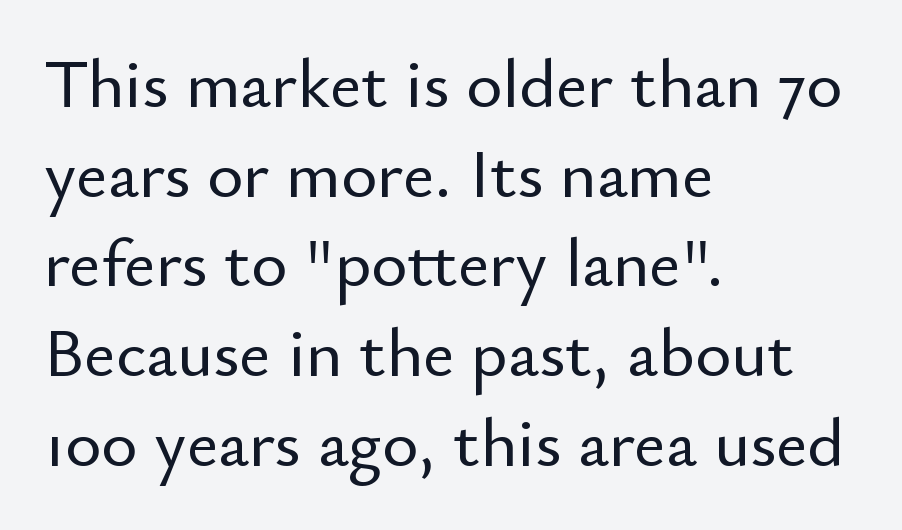
The image shows 69 px sans-serif type, upright; set left-aligned, normal line spacing (1.3x), normal letter spacing, not underlined; low stroke contrast and a small x-height.
